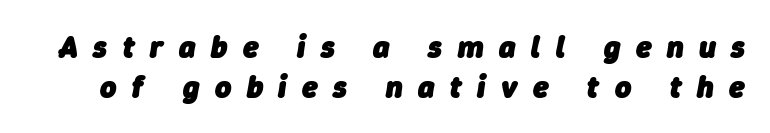
{"italic": "yes", "lean": "right", "slant_degrees": 9, "bold": "yes", "weight": "heavy", "width": "normal", "stroke_contrast": "low", "x_height": "medium", "monospaced": "no", "underline": "no", "line_spacing": "normal", "line_spacing_ratio": 1.3, "letter_spacing": "wide", "letter_spacing_em": 0.5, "glyph_px": 31}
